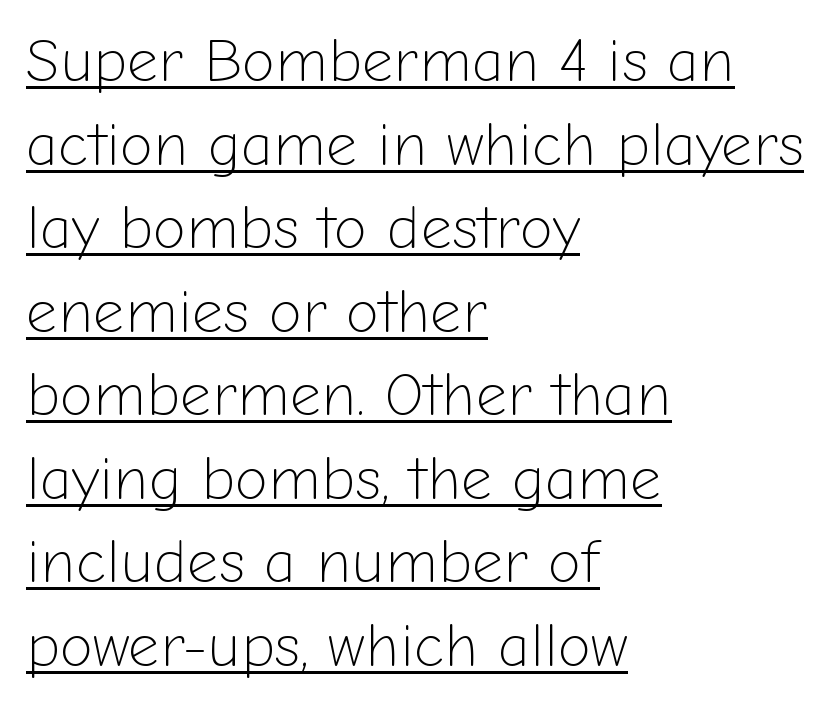
The image shows 61 px light sans-serif type, upright; set left-aligned, normal line spacing (1.37x), normal letter spacing, underlined; low stroke contrast and a medium x-height.
